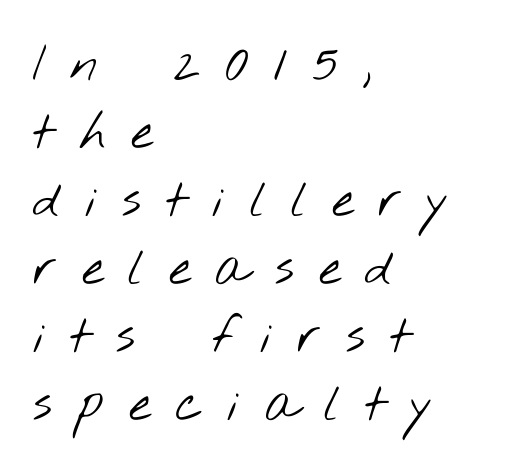
Q: Is the text bold? A: No.
Q: Is the typeface a serif or a sans-serif typeface? A: Sans-serif.
Q: Is the text underlined? A: No.
Q: How is the paragraph aligned? A: Left-aligned.
Q: Is the spacing between letters normal or unusually wide? A: Unusually wide.
Q: Is the spacing between lines tight, normal or loose? A: Normal.
Q: Width (condensed, normal, or wide)? A: Wide.
Q: Stroke contrast? A: Low.
Q: x-height? A: Small.
Q: Monospaced? A: No.
